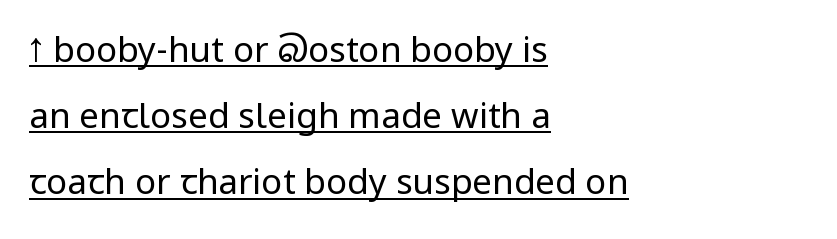
The image shows 35 px regular-weight, condensed sans-serif type, upright; set left-aligned, line spacing 1.89x, normal letter spacing, underlined; low stroke contrast and a large x-height.
